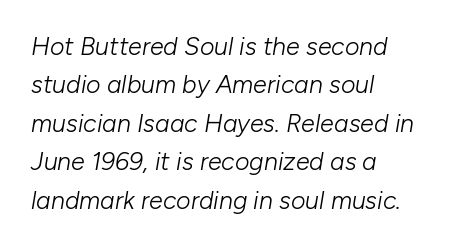
{"italic": "yes", "lean": "right", "slant_degrees": 10, "bold": "no", "underline": "no", "align": "left", "line_spacing": "normal", "line_spacing_ratio": 1.54, "letter_spacing": "normal", "letter_spacing_em": 0.0, "glyph_px": 25}
